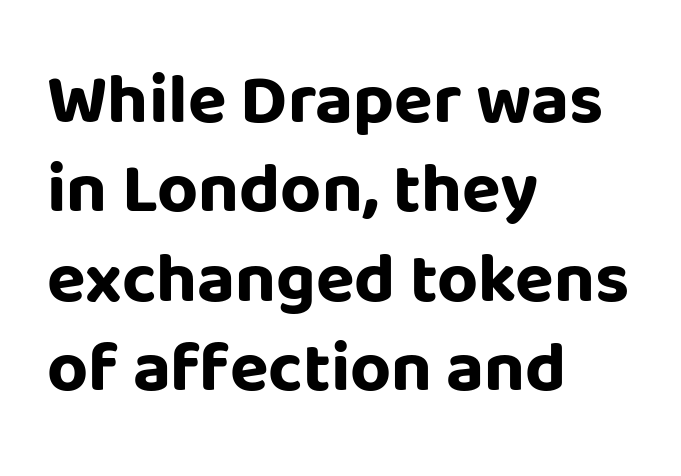
{"serif": "no", "italic": "no", "bold": "yes", "weight": "bold", "width": "normal", "stroke_contrast": "low", "x_height": "large", "monospaced": "no", "underline": "no", "align": "left", "line_spacing": "normal", "line_spacing_ratio": 1.26, "letter_spacing": "normal", "letter_spacing_em": 0.0, "glyph_px": 71}
